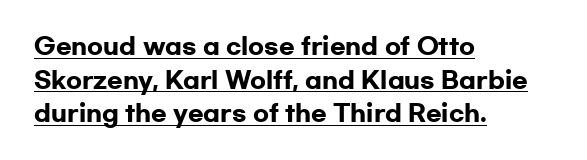
{"italic": "no", "bold": "yes", "underline": "yes", "align": "left", "line_spacing": "normal", "line_spacing_ratio": 1.46, "letter_spacing": "normal", "letter_spacing_em": 0.0, "glyph_px": 23}
